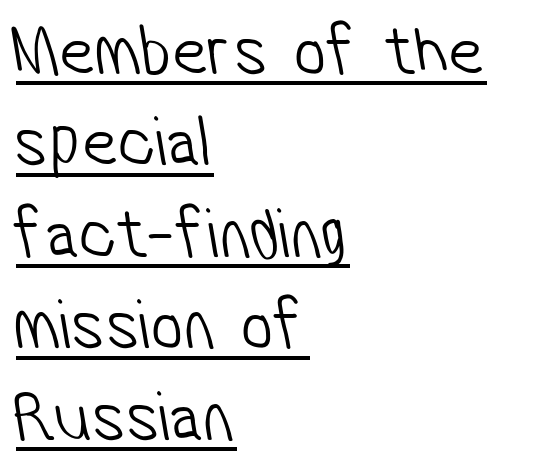
{"serif": "no", "bold": "no", "weight": "light", "width": "condensed", "stroke_contrast": "low", "x_height": "medium", "monospaced": "no", "underline": "yes", "align": "left", "line_spacing": "normal", "line_spacing_ratio": 1.27, "letter_spacing": "normal", "letter_spacing_em": 0.0, "glyph_px": 72}
